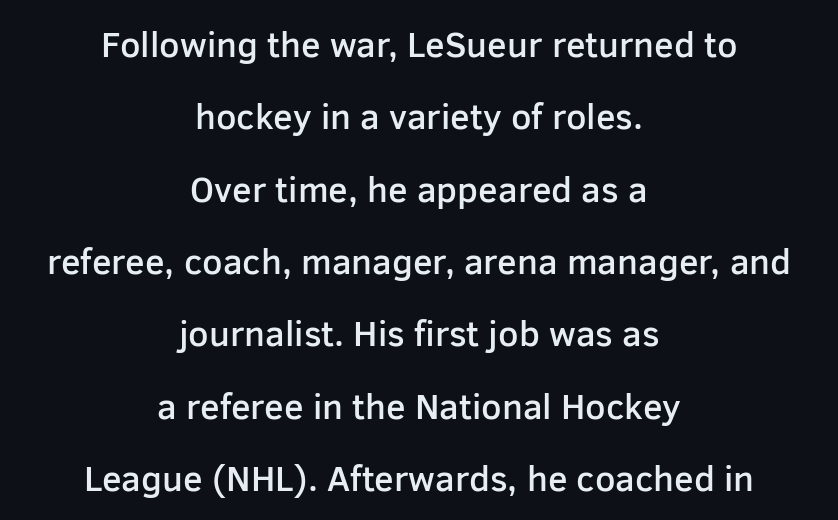
Q: Is the text bold? A: Semi-bold.
Q: Is the text italic (slanted)? A: No, it is upright.
Q: Is the typeface a serif or a sans-serif typeface? A: Sans-serif.
Q: Is the text underlined? A: No.
Q: How is the paragraph aligned? A: Centered.
Q: Is the spacing between letters normal or unusually wide? A: Normal.
Q: Is the spacing between lines tight, normal or loose? A: Loose.
Q: Width (condensed, normal, or wide)? A: Normal.
Q: Stroke contrast? A: Low.
Q: x-height? A: Medium.
Q: Monospaced? A: No.
